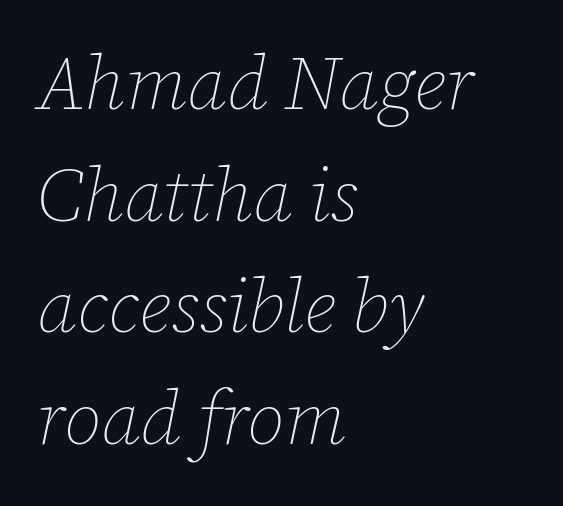
The image shows 75 px thin type, italic (leaning right); set left-aligned, normal line spacing (1.49x), normal letter spacing, not underlined; low stroke contrast and a medium x-height.
